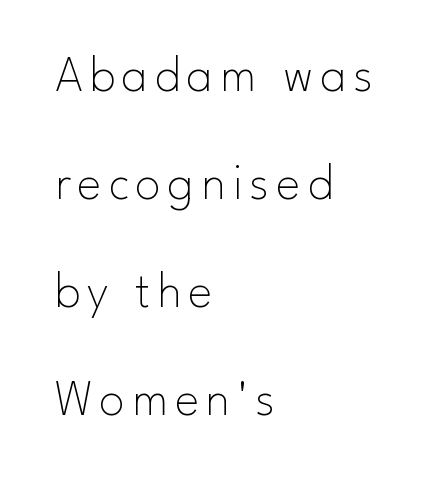
{"serif": "no", "italic": "no", "bold": "no", "weight": "thin", "width": "normal", "stroke_contrast": "low", "x_height": "small", "monospaced": "no", "underline": "no", "align": "left", "line_spacing": "loose", "line_spacing_ratio": 2.12, "glyph_px": 51}
